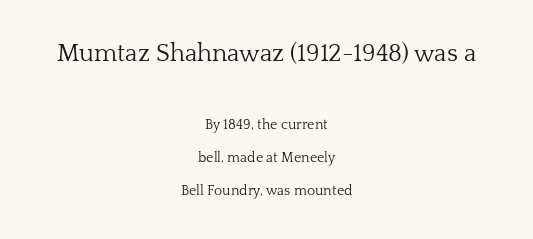
Q: Is the text bold? A: No.
Q: Is the text italic (slanted)? A: No, it is upright.
Q: Is the text underlined? A: No.
Q: How is the paragraph aligned? A: Centered.
Q: Is the spacing between letters normal or unusually wide? A: Normal.
Q: Is the spacing between lines tight, normal or loose? A: Loose.
Q: Which block of text is set in a larger size, the first (top) or the second (bottom)? A: The first (top) one.
